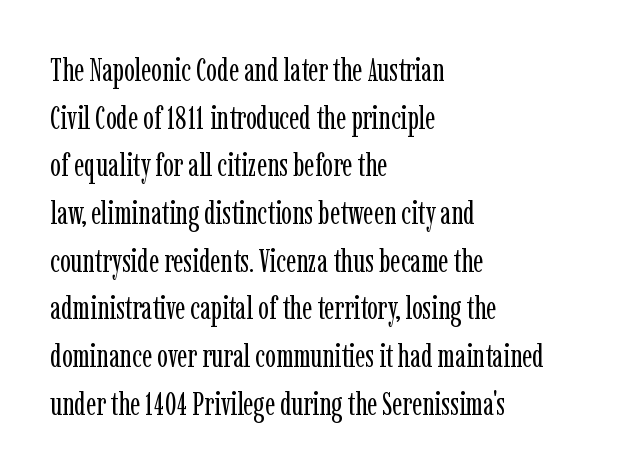
{"serif": "yes", "italic": "no", "bold": "no", "weight": "regular", "width": "condensed", "stroke_contrast": "low", "x_height": "medium", "monospaced": "no", "underline": "no", "align": "left", "line_spacing": "normal", "line_spacing_ratio": 1.49, "letter_spacing": "normal", "letter_spacing_em": 0.0, "glyph_px": 32}
